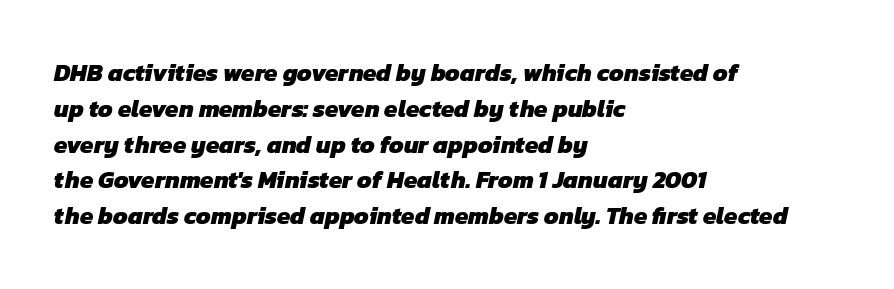
Where is the straight margin? On the left. Typographic density is high because the face is bold. Each new line begins a customary step beneath the previous one. This rendering leaves character spacing at its baseline value.
